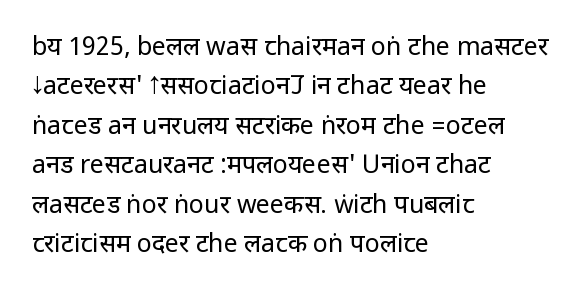
{"italic": "no", "bold": "no", "underline": "no", "align": "left", "line_spacing": "normal", "line_spacing_ratio": 1.58, "letter_spacing": "normal", "letter_spacing_em": 0.0, "glyph_px": 25}
